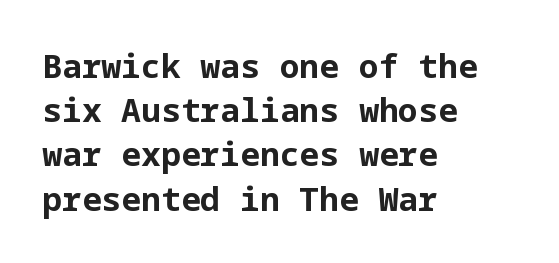
The image shows 33 px bold sans-serif type, upright; set left-aligned, normal line spacing (1.34x), normal letter spacing, not underlined; low stroke contrast and a medium x-height.
